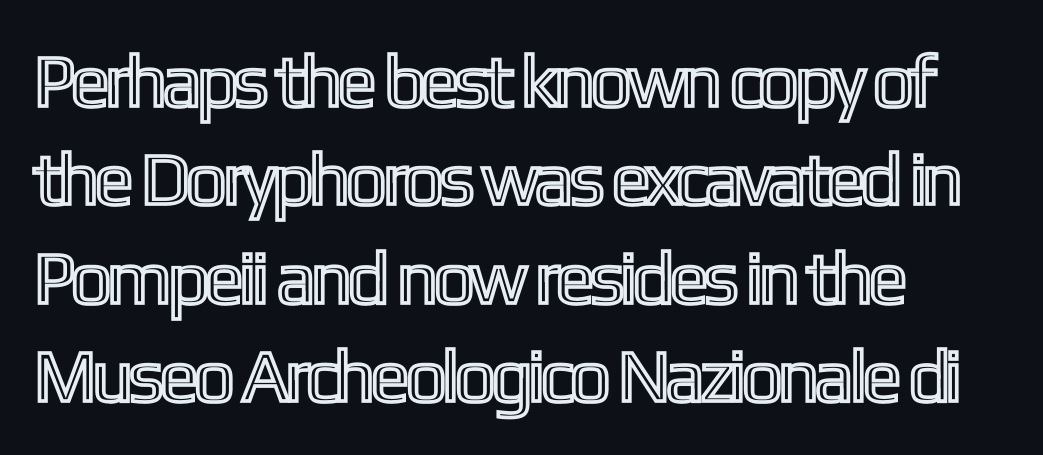
{"italic": "no", "width": "condensed", "x_height": "medium", "monospaced": "no", "underline": "no", "align": "left", "line_spacing": "normal", "line_spacing_ratio": 1.33, "letter_spacing": "normal", "letter_spacing_em": 0.0, "glyph_px": 74}
